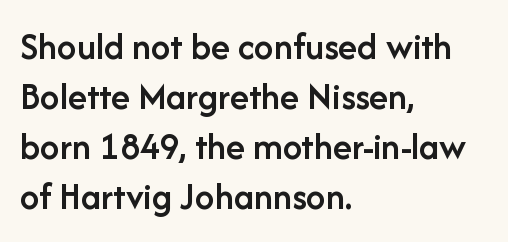
A typesetter would call this proportional, since set widths differ per character. The rendering shows plain stroke endings on the letterforms — a sans-serif design. Notice how the passage keeps a crisp vertical edge on the left only. There is no visible air inserted between adjacent glyphs. This is the regular roman posture of the typeface. The characters look somewhat weighty, a semibold short of true bold.
